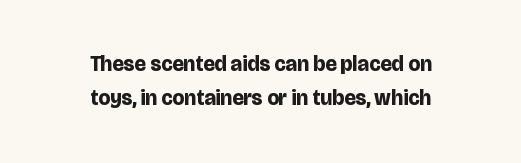
{"italic": "no", "bold": "yes", "underline": "no", "align": "center", "line_spacing": "normal", "line_spacing_ratio": 1.64, "letter_spacing": "normal", "letter_spacing_em": 0.0, "glyph_px": 21}
